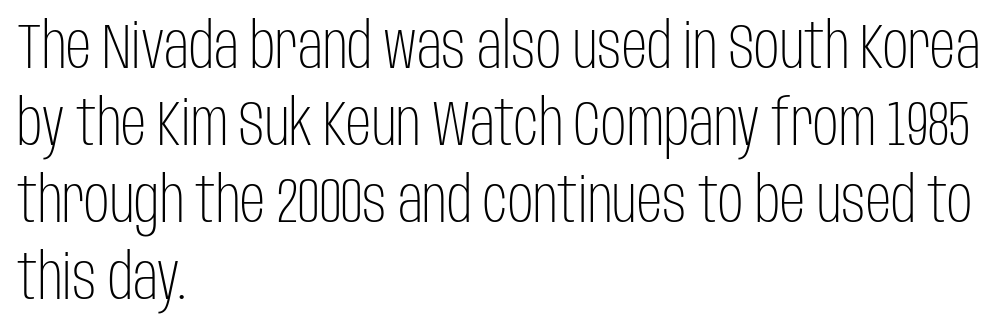
Here the designer chose a conventional face with non-uniform glyph widths. Examine the stroke ends and you'll find no serifs. The tracking reads as untouched default to a designer's eye. Line beginnings align vertically; line endings do not.
